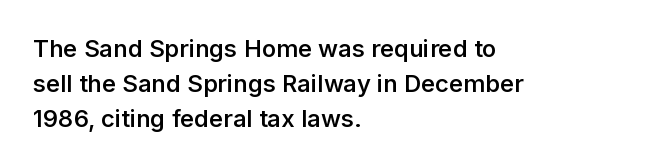
{"italic": "no", "bold": "semi", "underline": "no", "align": "left", "line_spacing": "normal", "line_spacing_ratio": 1.46, "letter_spacing": "normal", "letter_spacing_em": 0.0, "glyph_px": 24}
